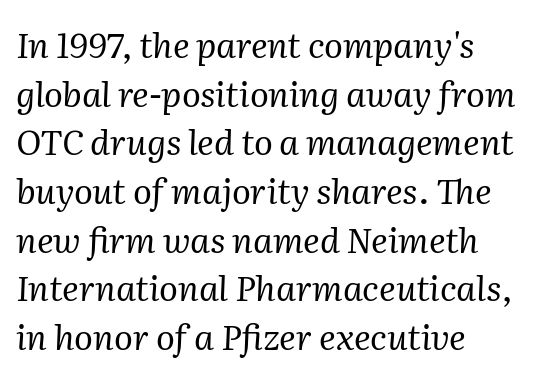
{"serif": "yes", "italic": "yes", "lean": "right", "slant_degrees": 2, "bold": "no", "weight": "regular", "width": "normal", "stroke_contrast": "medium", "x_height": "medium", "monospaced": "no", "underline": "no", "align": "left", "line_spacing": "normal", "line_spacing_ratio": 1.39, "letter_spacing": "normal", "letter_spacing_em": 0.0, "glyph_px": 35}
